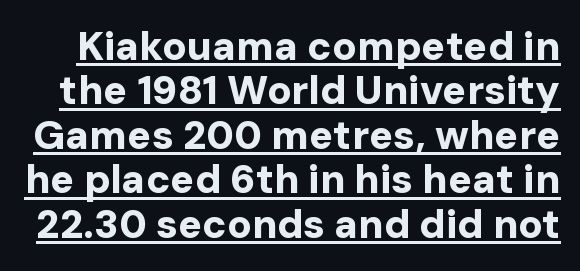
The image shows 40 px bold sans-serif type, upright; set tight line spacing (1.11x), normal letter spacing, underlined; low stroke contrast and a medium x-height.
